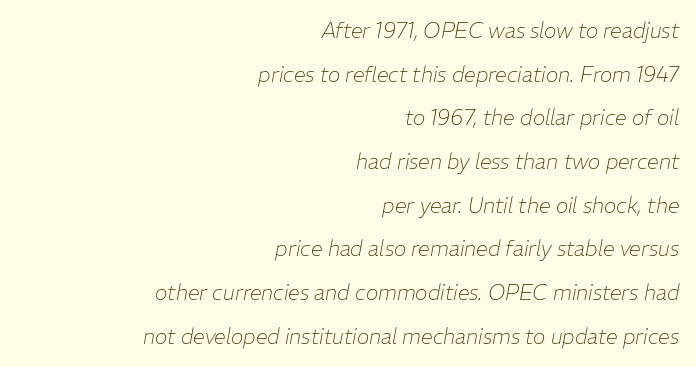
Q: Is the text bold? A: No.
Q: Is the text italic (slanted)? A: Yes, it leans right by about 11 degrees.
Q: Is the text underlined? A: No.
Q: How is the paragraph aligned? A: Right-aligned.
Q: Is the spacing between letters normal or unusually wide? A: Normal.
Q: Is the spacing between lines tight, normal or loose? A: Loose.
